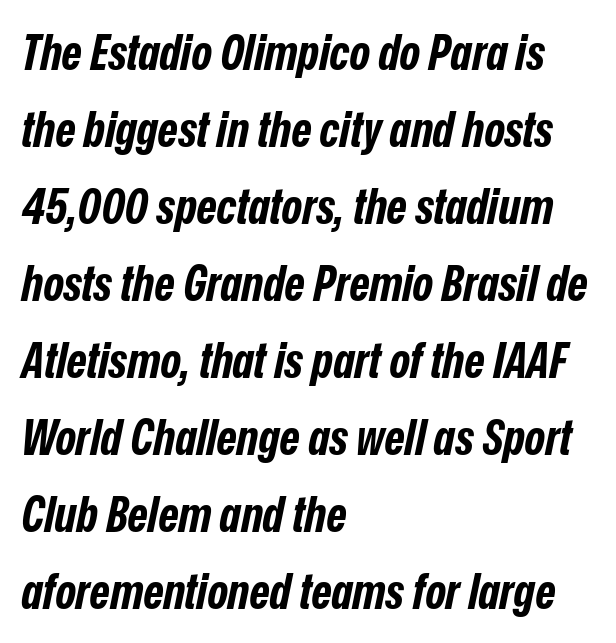
Q: Is the text bold? A: Yes.
Q: Is the text italic (slanted)? A: Yes, it leans right by about 12 degrees.
Q: Is the text underlined? A: No.
Q: How is the paragraph aligned? A: Left-aligned.
Q: Is the spacing between letters normal or unusually wide? A: Normal.
Q: Is the spacing between lines tight, normal or loose? A: Normal.
Q: Width (condensed, normal, or wide)? A: Condensed.
Q: Stroke contrast? A: Low.
Q: x-height? A: Medium.
Q: Monospaced? A: No.
